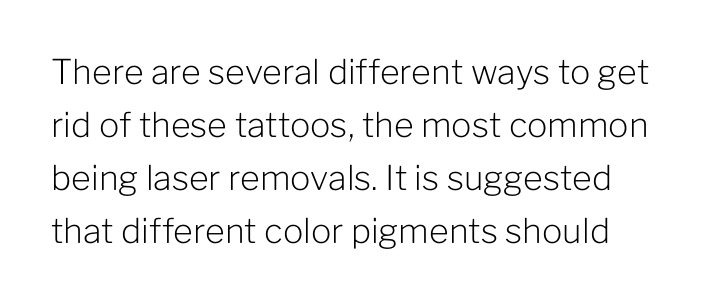
The image shows 34 px light sans-serif type, upright; set normal line spacing (1.56x), normal letter spacing, not underlined; low stroke contrast and a medium x-height.
